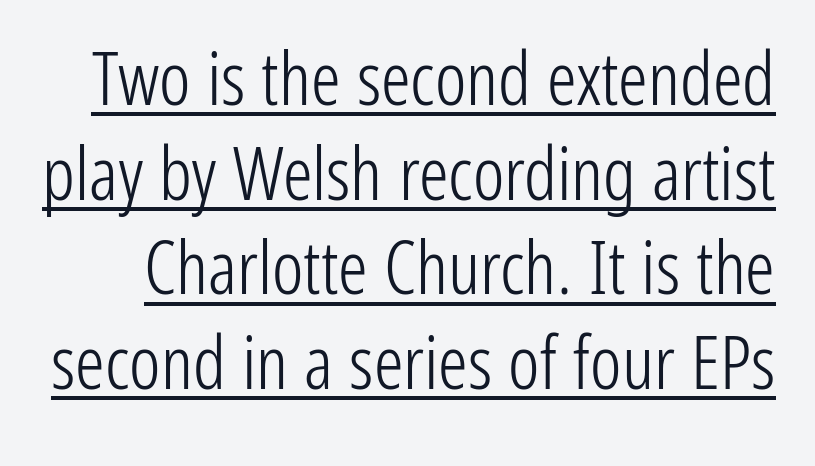
A baseline rule has been typeset under these characters. Does the type have serifs? No, each stem ends abruptly. Leading matches the norm, producing a regular column. The letters advance in unequal steps, a hallmark of proportional type. Unbolded letterforms with no extra heft.
